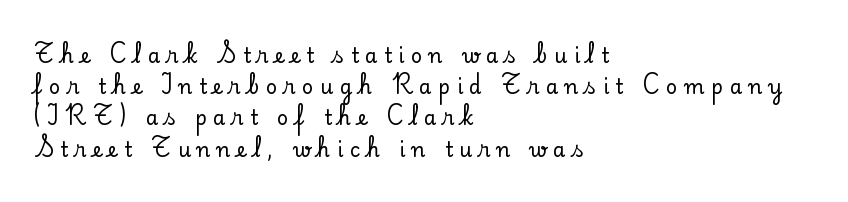
{"italic": "no", "underline": "no", "align": "left", "line_spacing": "normal", "line_spacing_ratio": 1.56, "letter_spacing": "wide", "letter_spacing_em": 0.33, "glyph_px": 20}
